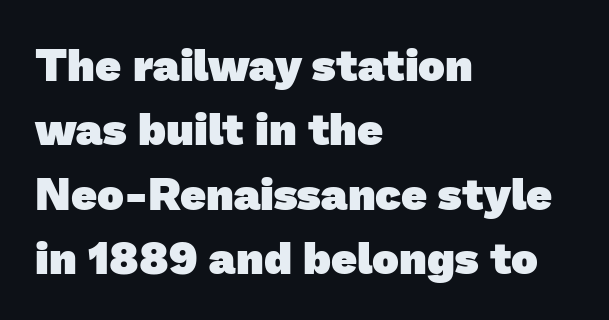
Between one letter and the next there's only the usual sliver of space. A dark, heavy texture on the line: the type is bold. Honestly, the row spacing looks completely unremarkable. The face used here is proportionally spaced, like ordinary book or web type. The font family rendered here belongs to the sans-serif group.
